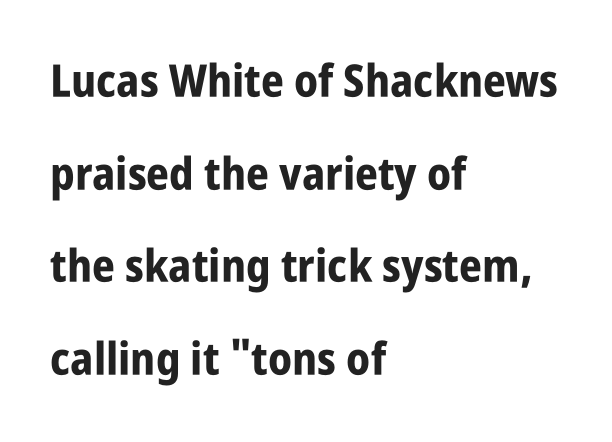
The image shows 45 px bold, condensed sans-serif type, upright; set left-aligned, loose line spacing (2.06x), normal letter spacing, not underlined; low stroke contrast and a large x-height.
